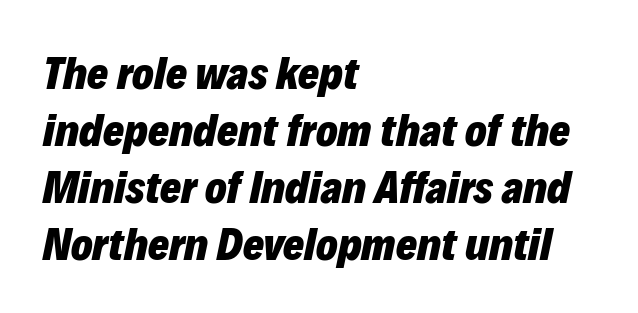
Q: Is the text bold? A: Yes.
Q: Is the text italic (slanted)? A: Yes, it leans right by about 12 degrees.
Q: Is the text underlined? A: No.
Q: How is the paragraph aligned? A: Left-aligned.
Q: Is the spacing between letters normal or unusually wide? A: Normal.
Q: Is the spacing between lines tight, normal or loose? A: Normal.
Q: Width (condensed, normal, or wide)? A: Normal.
Q: Stroke contrast? A: Low.
Q: x-height? A: Medium.
Q: Monospaced? A: No.
